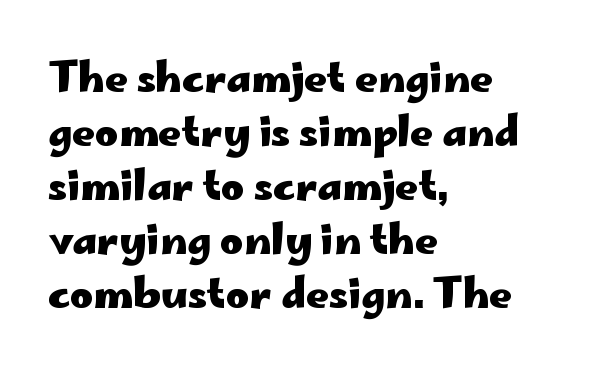
{"serif": "no", "italic": "no", "bold": "yes", "weight": "heavy", "width": "wide", "stroke_contrast": "low", "x_height": "small", "monospaced": "no", "underline": "no", "align": "left", "line_spacing": "normal", "line_spacing_ratio": 1.35, "letter_spacing": "normal", "letter_spacing_em": 0.0, "glyph_px": 40}
